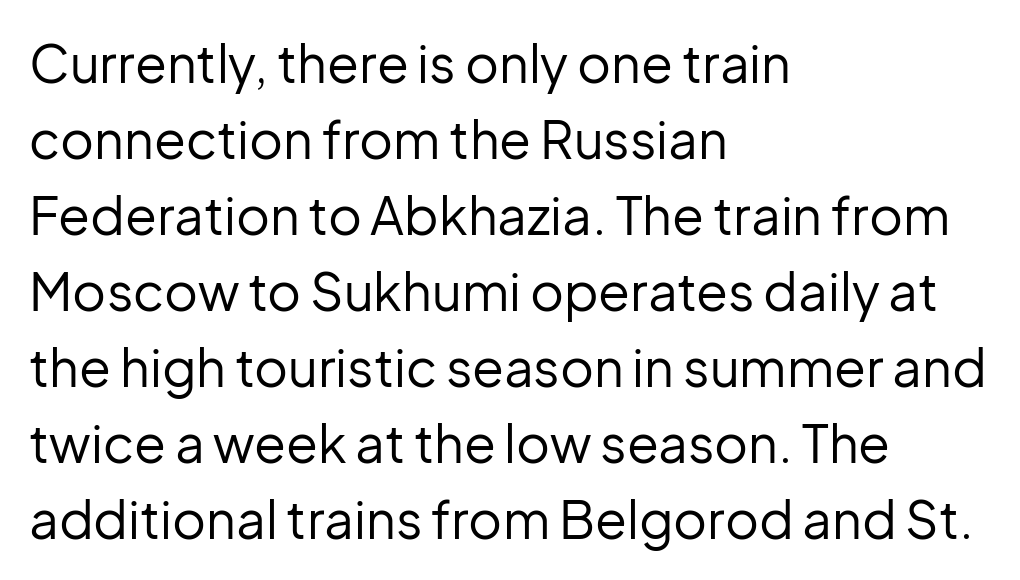
This sample is left-justified, so line endings fall wherever the words run out. When letters stand straight like this, we call the style roman or upright. Baseline-to-baseline distance is the conventional proportion of letter height. Stroke mass is kept to a normal reading level or below.
